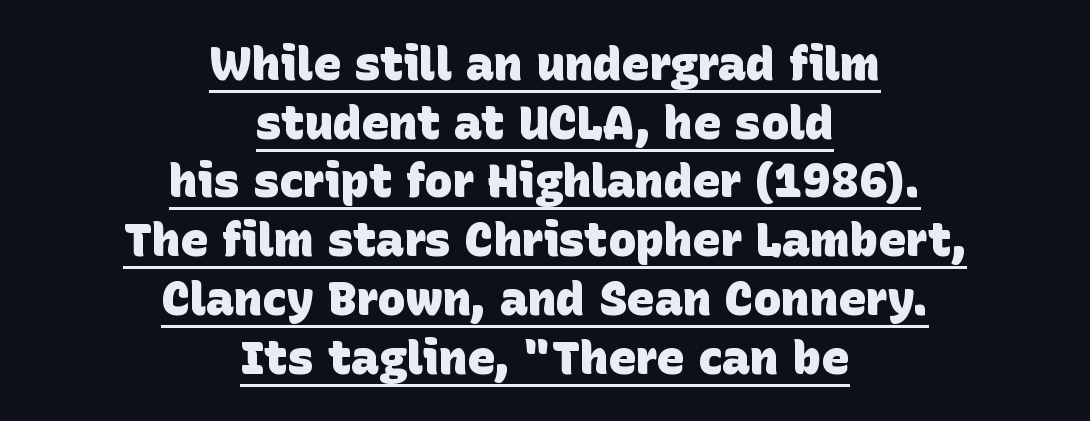
Teacher's note: observe the equal gaps on both sides — that is centered alignment. This sample uses plain, unmodified letter spacing. This sample carries an underscore along the baseline area. Proportional: the letters do not fall into vertical columns. The type family on display is of the sans-serif kind.
